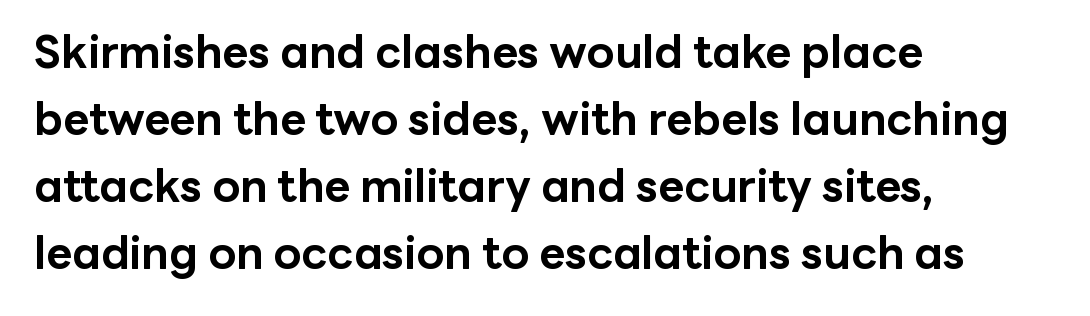
The face used here is proportionally spaced, like ordinary book or web type. Italic? Not at all — the glyphs are vertical. Alignment: flush left. In terms of letterform style, serifs are entirely absent. Look at the stroke-to-counter ratio: heavy, a bold. Vertical spacing — default.
